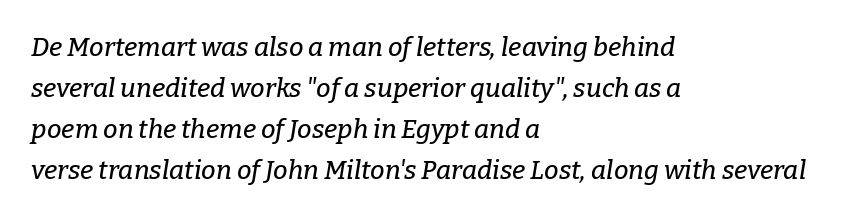
Has an underline been added? It has not. Would a proofreader flag this as italicized? Yes. Horizontal alignment here is leftward, the default for most running prose. Is the letter spacing exaggerated? No — it looks like the ordinary default.
